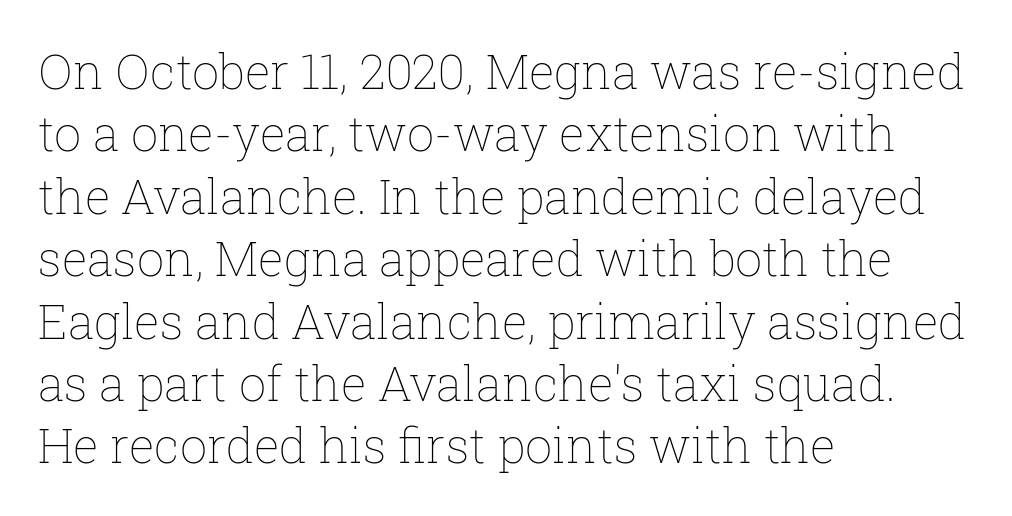
Only glyphs here, with clear space below each row. Between one letter and the next there's only the usual sliver of space. The lines in this sample share a left origin and differ only in where they stop. A typesetter would call this proportional, since set widths differ per character. If you drew a line through each stem, it would be perfectly vertical.
